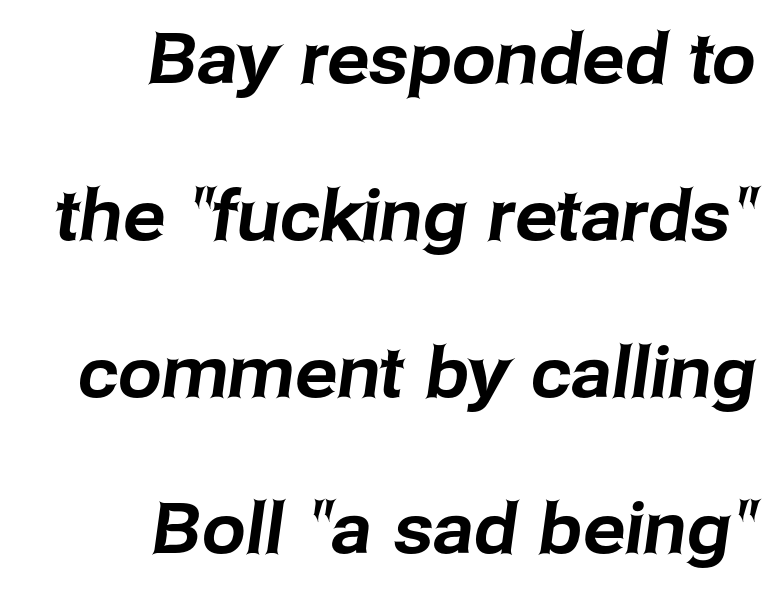
Only glyphs here, with clear space below each row. The letters sit at their default tracking, neither squeezed nor spread. Varying glyph widths throughout — classic text-font behaviour. Leftover space on each line is placed entirely before the opening word.
